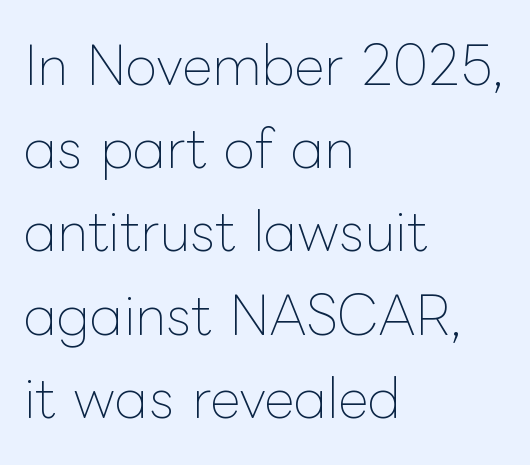
{"italic": "no", "bold": "no", "weight": "thin", "width": "normal", "stroke_contrast": "low", "x_height": "medium", "monospaced": "no", "underline": "no", "align": "left", "line_spacing": "normal", "line_spacing_ratio": 1.6, "letter_spacing": "normal", "letter_spacing_em": 0.0, "glyph_px": 52}
